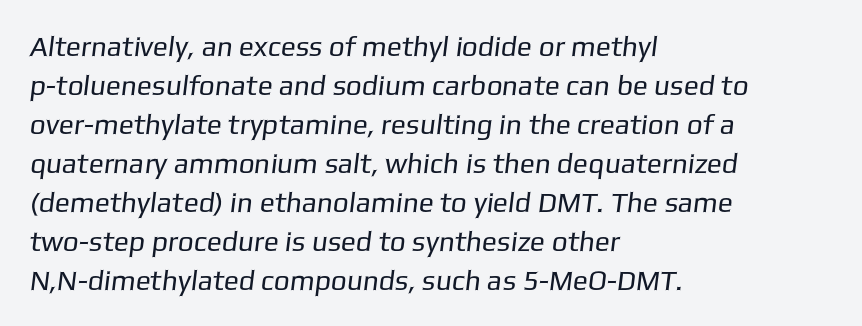
Q: Is the text bold? A: No.
Q: Is the typeface a serif or a sans-serif typeface? A: Sans-serif.
Q: Is the text underlined? A: No.
Q: How is the paragraph aligned? A: Left-aligned.
Q: Is the spacing between letters normal or unusually wide? A: Normal.
Q: Is the spacing between lines tight, normal or loose? A: Normal.
Q: Width (condensed, normal, or wide)? A: Normal.
Q: Stroke contrast? A: Low.
Q: x-height? A: Medium.
Q: Monospaced? A: No.
